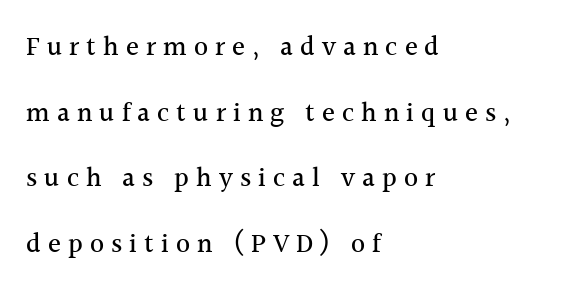
The image shows 27 px text type, upright; set left-aligned, loose line spacing (2.43x), unusually wide letter spacing (+0.26 em), not underlined.
